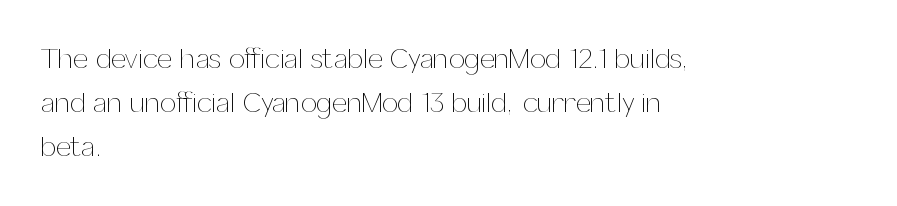
{"italic": "no", "bold": "no", "weight": "thin", "width": "normal", "stroke_contrast": "medium", "x_height": "medium", "monospaced": "no", "underline": "no", "align": "left", "line_spacing": "normal", "line_spacing_ratio": 1.58, "letter_spacing": "normal", "letter_spacing_em": 0.0, "glyph_px": 28}
